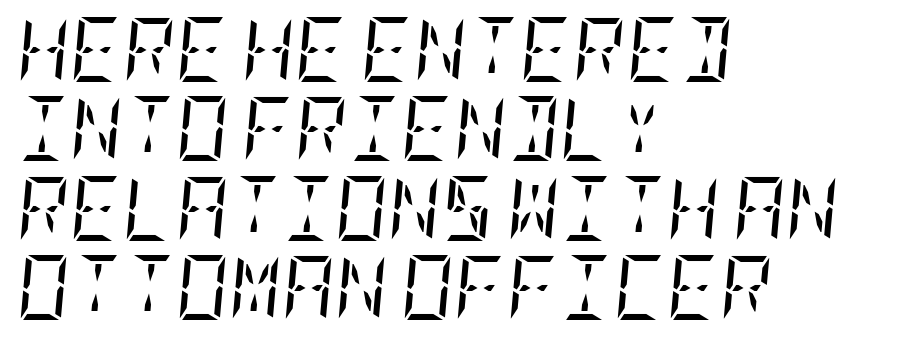
Q: Is the text bold? A: No.
Q: Is the text italic (slanted)? A: Yes, it leans right by about 5 degrees.
Q: Is the typeface a serif or a sans-serif typeface? A: Serif.
Q: Is the text underlined? A: No.
Q: How is the paragraph aligned? A: Left-aligned.
Q: Is the spacing between letters normal or unusually wide? A: Normal.
Q: Width (condensed, normal, or wide)? A: Condensed.
Q: Stroke contrast? A: Low.
Q: x-height? A: Large.
